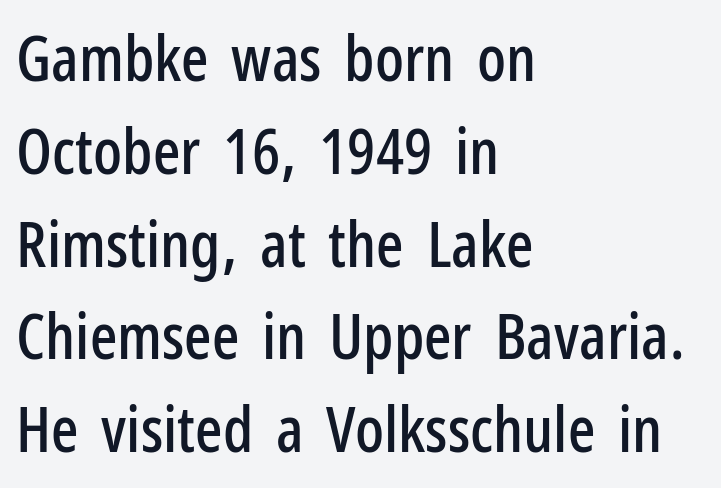
{"serif": "no", "italic": "no", "width": "condensed", "stroke_contrast": "low", "x_height": "medium", "monospaced": "no", "underline": "no", "align": "left", "line_spacing": "normal", "line_spacing_ratio": 1.45, "letter_spacing": "normal", "letter_spacing_em": 0.0, "glyph_px": 64}
